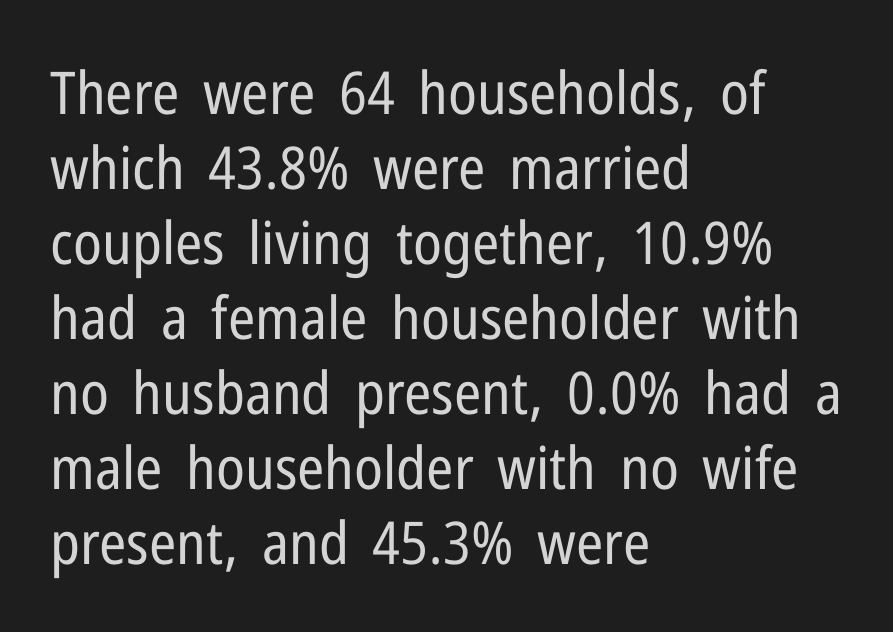
Q: Is the text bold? A: No.
Q: Is the text italic (slanted)? A: No, it is upright.
Q: Is the typeface a serif or a sans-serif typeface? A: Sans-serif.
Q: Is the text underlined? A: No.
Q: How is the paragraph aligned? A: Left-aligned.
Q: Is the spacing between letters normal or unusually wide? A: Normal.
Q: Is the spacing between lines tight, normal or loose? A: Normal.
Q: Width (condensed, normal, or wide)? A: Condensed.
Q: Stroke contrast? A: Low.
Q: x-height? A: Medium.
Q: Monospaced? A: No.
